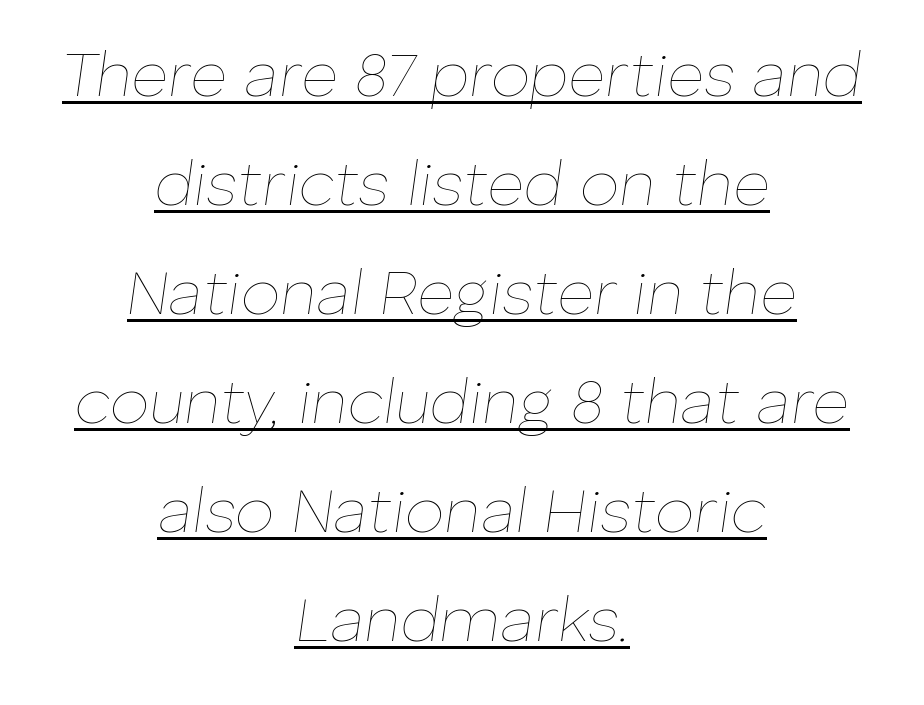
{"italic": "yes", "lean": "right", "slant_degrees": 8, "bold": "no", "weight": "thin", "width": "normal", "stroke_contrast": "low", "x_height": "medium", "monospaced": "no", "underline": "yes", "align": "center", "line_spacing_ratio": 1.73, "letter_spacing": "normal", "letter_spacing_em": 0.0, "glyph_px": 63}
